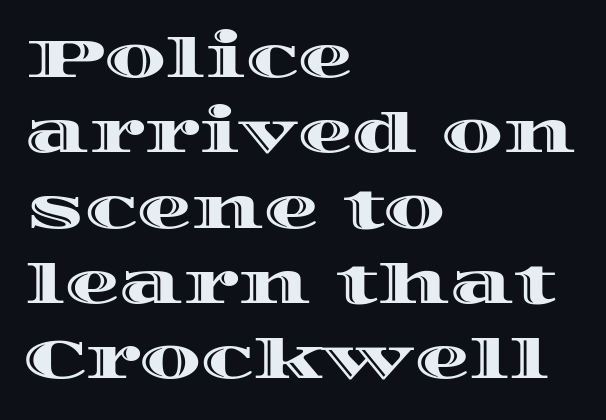
The image shows 55 px wide type, upright; set left-aligned, normal line spacing (1.37x), normal letter spacing, not underlined; a large x-height.
